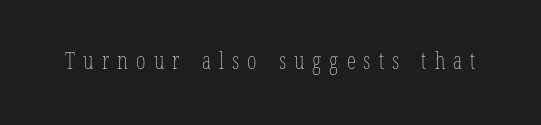
Caption: expanded tracking, letters set apart. This is not heavy type; no bold has been used. A clean baseline with only descenders dipping below it.
